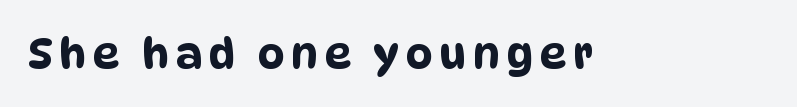
{"serif": "no", "width": "condensed", "stroke_contrast": "low", "x_height": "large", "monospaced": "no", "underline": "no", "glyph_px": 42}
